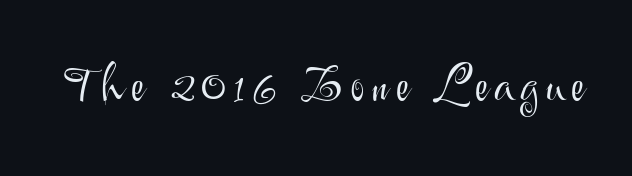
Q: Is the text bold? A: No.
Q: Is the typeface a serif or a sans-serif typeface? A: Sans-serif.
Q: Is the text underlined? A: No.
Q: Width (condensed, normal, or wide)? A: Normal.
Q: Stroke contrast? A: Medium.
Q: x-height? A: Small.
Q: Monospaced? A: No.
